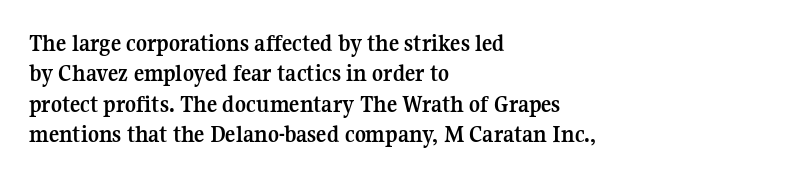
{"italic": "no", "bold": "yes", "underline": "no", "align": "left", "line_spacing": "normal", "line_spacing_ratio": 1.27, "letter_spacing": "normal", "letter_spacing_em": 0.0, "glyph_px": 24}
